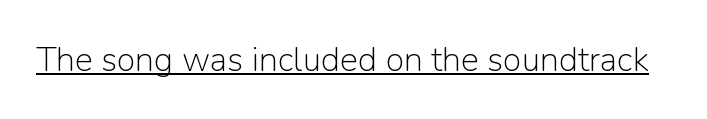
Q: Is the text bold? A: No.
Q: Is the text italic (slanted)? A: No, it is upright.
Q: Is the typeface a serif or a sans-serif typeface? A: Sans-serif.
Q: Is the text underlined? A: Yes.
Q: Is the spacing between letters normal or unusually wide? A: Normal.
Q: Width (condensed, normal, or wide)? A: Normal.
Q: Stroke contrast? A: Low.
Q: x-height? A: Medium.
Q: Monospaced? A: No.
